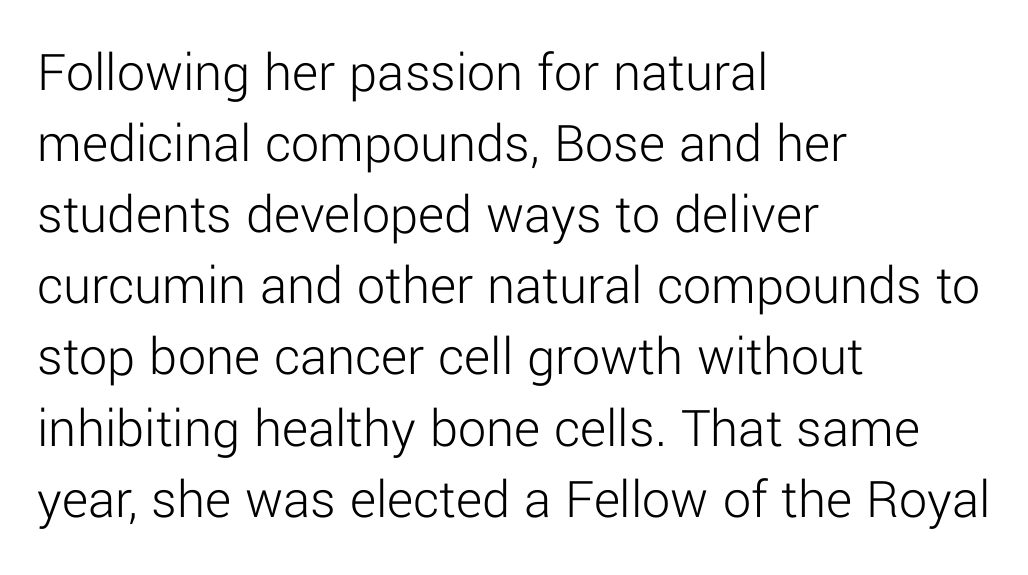
{"serif": "no", "italic": "no", "bold": "no", "weight": "light", "width": "normal", "stroke_contrast": "low", "x_height": "medium", "monospaced": "no", "underline": "no", "align": "left", "line_spacing": "normal", "line_spacing_ratio": 1.27, "letter_spacing": "normal", "letter_spacing_em": 0.0, "glyph_px": 56}
